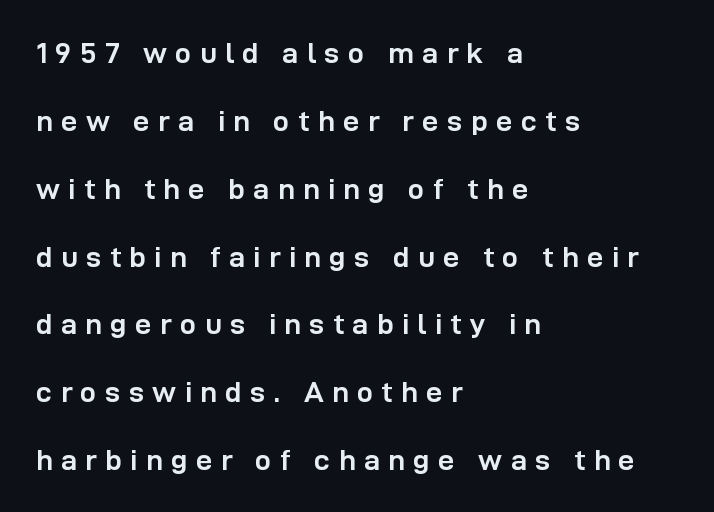
Whoever set this chose breathing room over compactness in the vertical rhythm. This is heavy type, rendered in bold. Looks like regular typesetting: each glyph gets only the width it needs. Caption: multi-line text, flush left, ragged right. Any mark beneath the type? The region is blank. This rendering employs a face without finishing strokes, i.e., a sans-serif.
